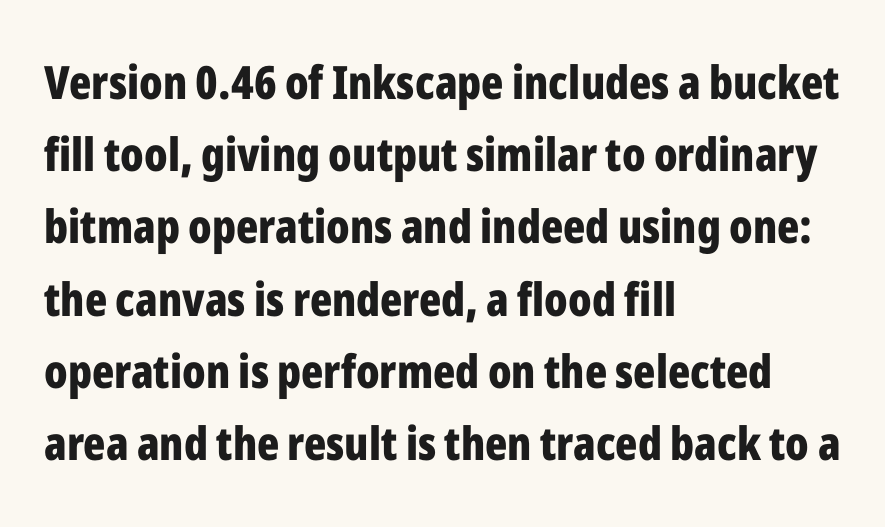
Q: Is the text bold? A: Yes.
Q: Is the text italic (slanted)? A: No, it is upright.
Q: Is the typeface a serif or a sans-serif typeface? A: Sans-serif.
Q: Is the text underlined? A: No.
Q: How is the paragraph aligned? A: Left-aligned.
Q: Is the spacing between letters normal or unusually wide? A: Normal.
Q: Is the spacing between lines tight, normal or loose? A: Normal.
Q: Width (condensed, normal, or wide)? A: Condensed.
Q: Stroke contrast? A: Low.
Q: x-height? A: Medium.
Q: Monospaced? A: No.
